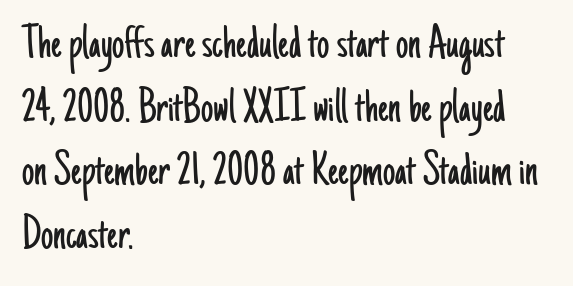
The image shows 49 px light, condensed sans-serif type, upright; set left-aligned, normal line spacing (1.3x), normal letter spacing, not underlined; low stroke contrast and a small x-height.
